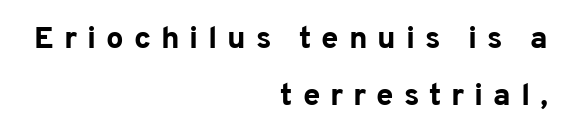
Q: Is the text bold? A: Yes.
Q: Is the text italic (slanted)? A: No, it is upright.
Q: Is the typeface a serif or a sans-serif typeface? A: Sans-serif.
Q: Is the text underlined? A: No.
Q: How is the paragraph aligned? A: Right-aligned.
Q: Is the spacing between letters normal or unusually wide? A: Unusually wide.
Q: Width (condensed, normal, or wide)? A: Normal.
Q: Stroke contrast? A: Low.
Q: x-height? A: Medium.
Q: Monospaced? A: No.
